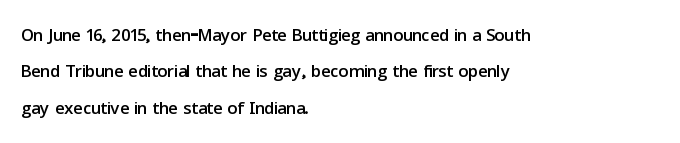
Plain, unruled lines of type. The type is set solid horizontally, with unmodified tracking. Tall strokes in this sample are plumb rather than angled. Regarding leading, the lines here are spaced in the standard way.
